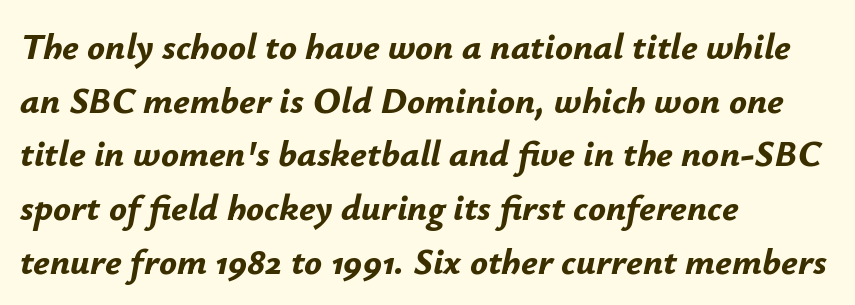
Q: Is the text bold? A: Yes.
Q: Is the text italic (slanted)? A: Yes, it leans right by about 12 degrees.
Q: Is the text underlined? A: No.
Q: How is the paragraph aligned? A: Left-aligned.
Q: Is the spacing between letters normal or unusually wide? A: Normal.
Q: Is the spacing between lines tight, normal or loose? A: Normal.
Q: Width (condensed, normal, or wide)? A: Normal.
Q: Stroke contrast? A: Low.
Q: x-height? A: Small.
Q: Monospaced? A: No.
